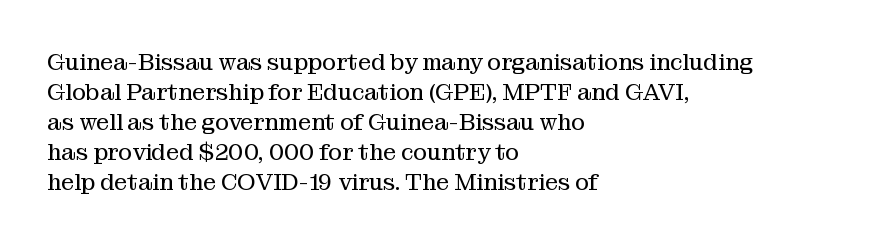
Q: Is the text bold? A: No.
Q: Is the text italic (slanted)? A: No, it is upright.
Q: Is the text underlined? A: No.
Q: How is the paragraph aligned? A: Left-aligned.
Q: Is the spacing between letters normal or unusually wide? A: Normal.
Q: Is the spacing between lines tight, normal or loose? A: Normal.
